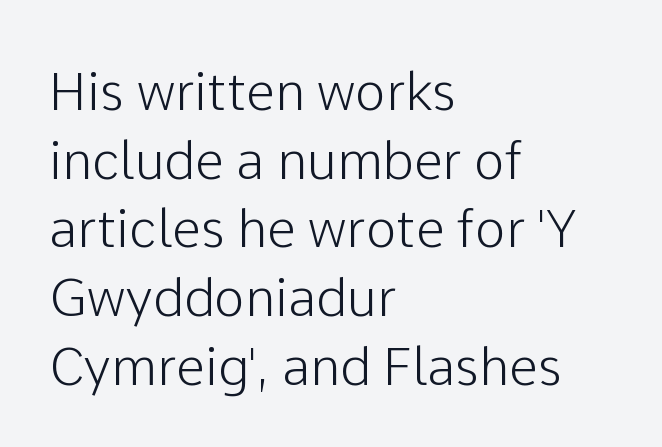
Honestly, there is no underline to notice here at all. Note: no serifs on the glyphs. Notice how the stems are strictly vertical — no italics here. Does the copy run flush right? No — it runs flush left.
